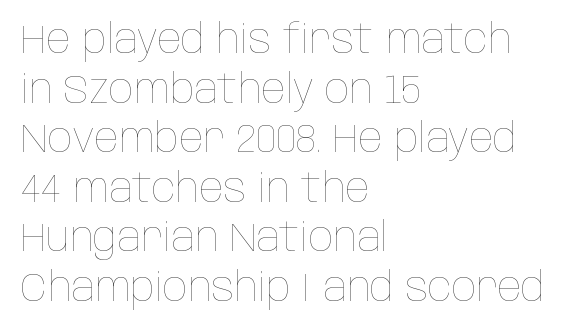
Heft: none added — not bold. The lettering stays uniformly vertical, giving the passage a roman look. This sample has the flowing, uneven cadence of proportional lettering. This sample uses plain, unmodified letter spacing. Honestly, there is no underline to notice here at all.
